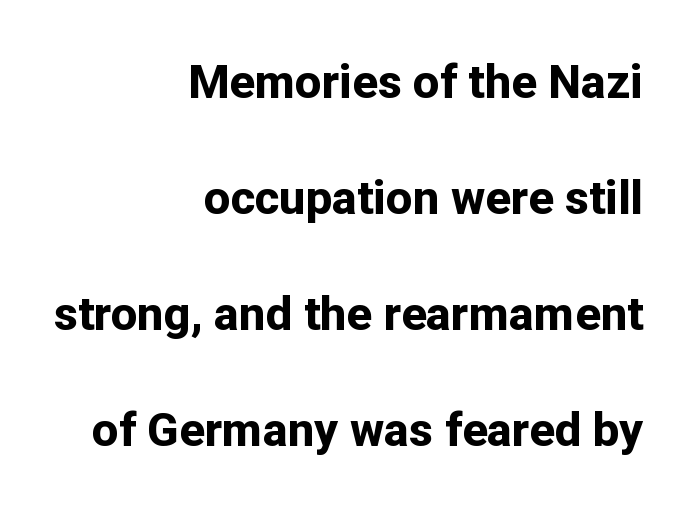
Each glyph is drawn with heavy, bold strokes. A great deal of white space separates one row of letters from the next. Casual observation: everything's shoved over to the right. Standard letterfit; no display-style spreading of the glyphs. The specimen reads as upright at a glance. This rendering features lettering with no underline.
